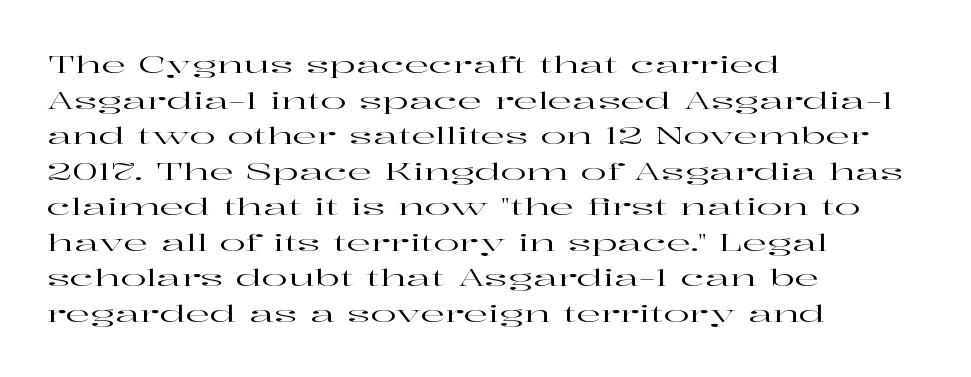
The image shows 24 px text type, upright; set left-aligned, normal line spacing (1.48x), normal letter spacing, not underlined.
